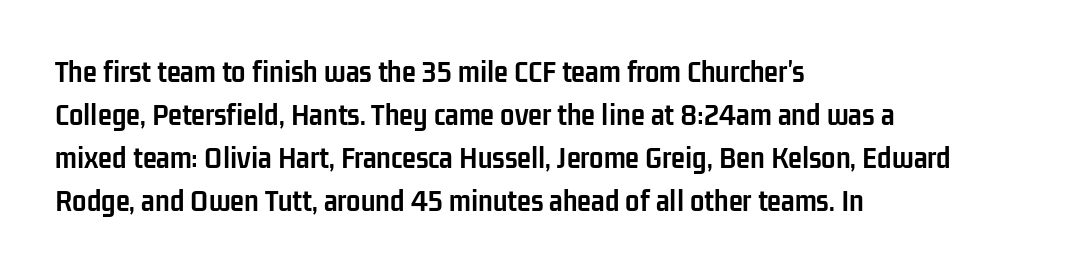
{"serif": "no", "italic": "no", "bold": "yes", "weight": "semibold", "width": "condensed", "stroke_contrast": "low", "x_height": "medium", "monospaced": "no", "underline": "no", "align": "left", "line_spacing": "normal", "line_spacing_ratio": 1.34, "letter_spacing": "normal", "letter_spacing_em": 0.0, "glyph_px": 32}
